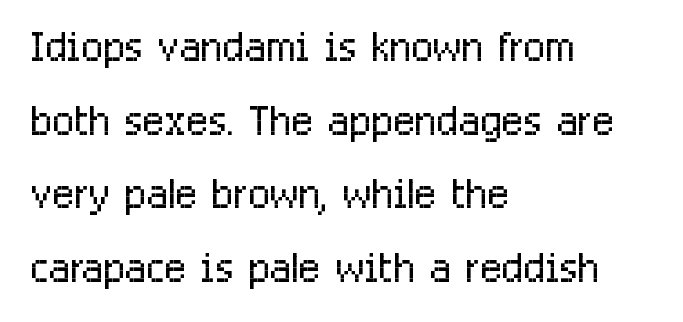
Q: Is the text bold? A: No.
Q: Is the text italic (slanted)? A: No, it is upright.
Q: Is the typeface a serif or a sans-serif typeface? A: Sans-serif.
Q: Is the text underlined? A: No.
Q: How is the paragraph aligned? A: Left-aligned.
Q: Is the spacing between letters normal or unusually wide? A: Normal.
Q: Is the spacing between lines tight, normal or loose? A: Normal.
Q: Width (condensed, normal, or wide)? A: Condensed.
Q: Stroke contrast? A: Low.
Q: x-height? A: Medium.
Q: Monospaced? A: No.
